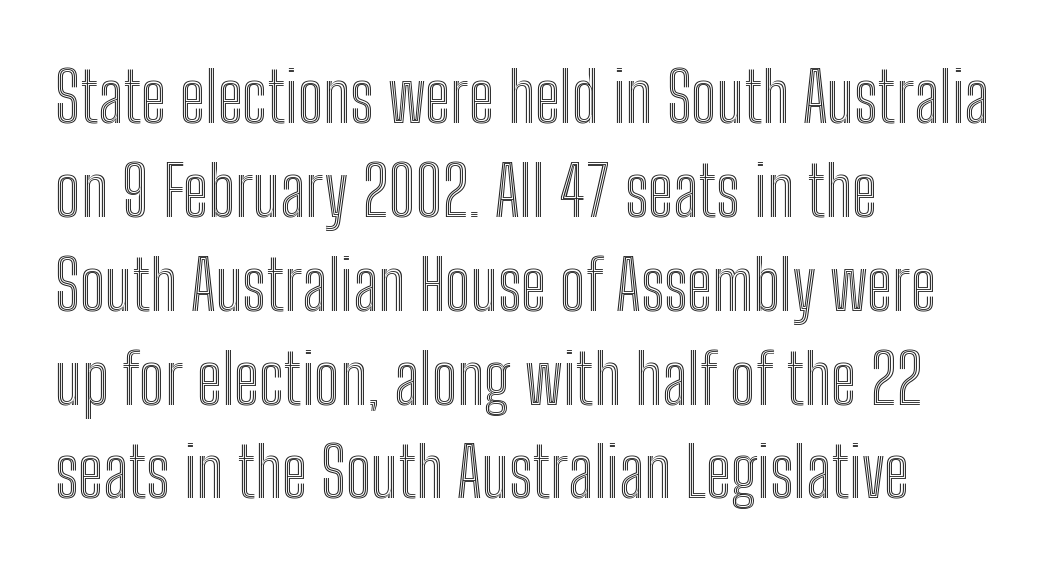
Q: Is the text italic (slanted)? A: No, it is upright.
Q: Is the text underlined? A: No.
Q: How is the paragraph aligned? A: Left-aligned.
Q: Is the spacing between letters normal or unusually wide? A: Normal.
Q: Is the spacing between lines tight, normal or loose? A: Normal.
Q: Width (condensed, normal, or wide)? A: Condensed.
Q: x-height? A: Medium.
Q: Monospaced? A: No.
